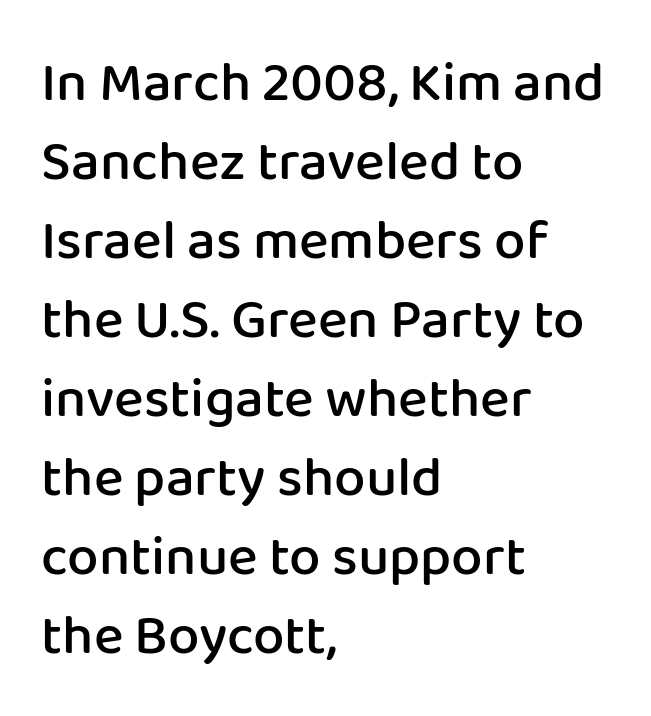
The image shows 56 px semibold sans-serif type, upright; set left-aligned, normal line spacing (1.41x), normal letter spacing, not underlined; low stroke contrast and a medium x-height.
